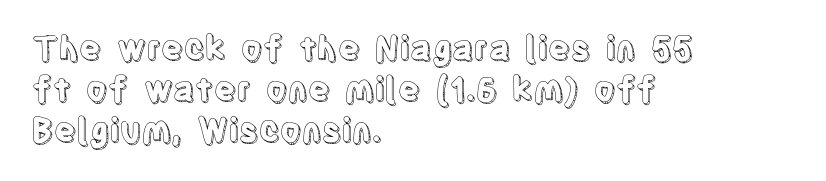
The image shows 33 px condensed type, upright; set left-aligned, normal line spacing (1.25x), normal letter spacing, not underlined; a large x-height.
